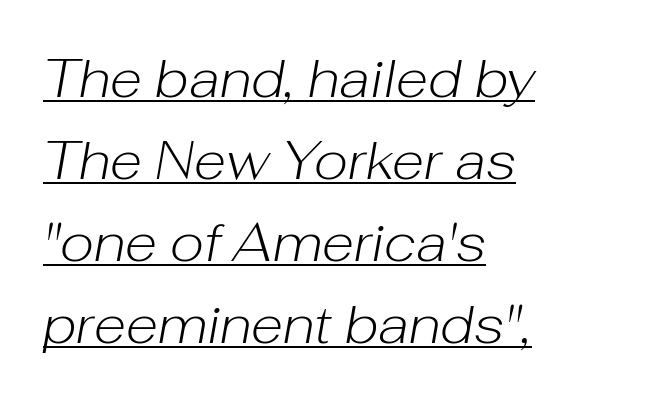
The image shows 53 px light type, italic (leaning right); set left-aligned, normal line spacing (1.55x), normal letter spacing, underlined; low stroke contrast and a medium x-height.
